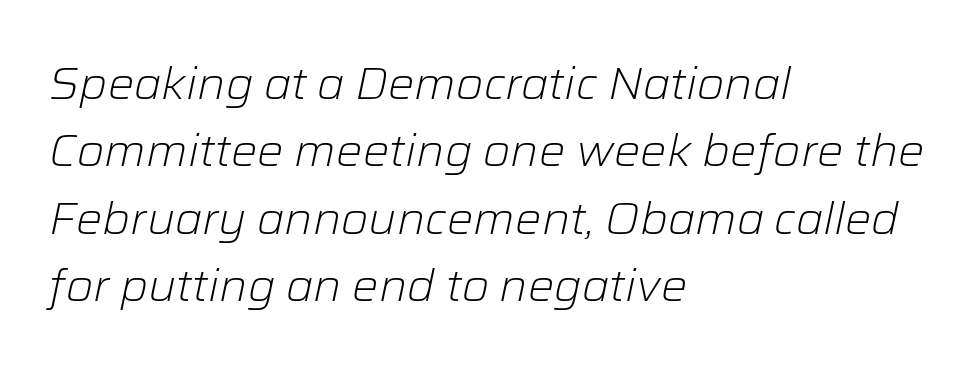
Is the type heavy? It reads as light-to-regular instead. In CSS terms this would be text-align: left. Short note: letters normally spaced. Is there much room between lines? A standard amount, neither cramped nor airy.
